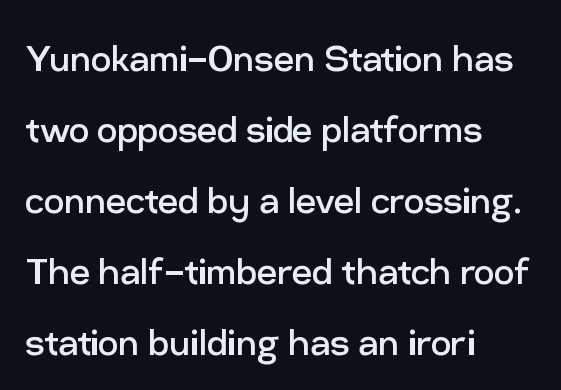
Q: Is the text bold? A: No.
Q: Is the text italic (slanted)? A: No, it is upright.
Q: Is the typeface a serif or a sans-serif typeface? A: Sans-serif.
Q: Is the text underlined? A: No.
Q: How is the paragraph aligned? A: Left-aligned.
Q: Is the spacing between letters normal or unusually wide? A: Normal.
Q: Is the spacing between lines tight, normal or loose? A: Normal.
Q: Width (condensed, normal, or wide)? A: Normal.
Q: Stroke contrast? A: Low.
Q: x-height? A: Medium.
Q: Monospaced? A: No.
